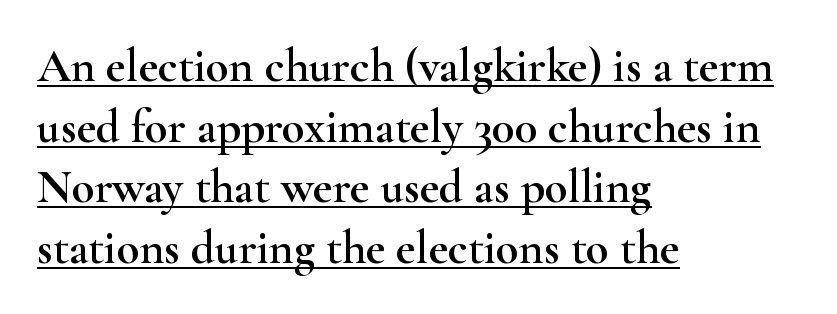
{"serif": "yes", "italic": "no", "width": "wide", "stroke_contrast": "high", "x_height": "small", "monospaced": "no", "underline": "yes", "align": "left", "line_spacing": "normal", "line_spacing_ratio": 1.29, "letter_spacing": "normal", "letter_spacing_em": 0.0, "glyph_px": 47}
